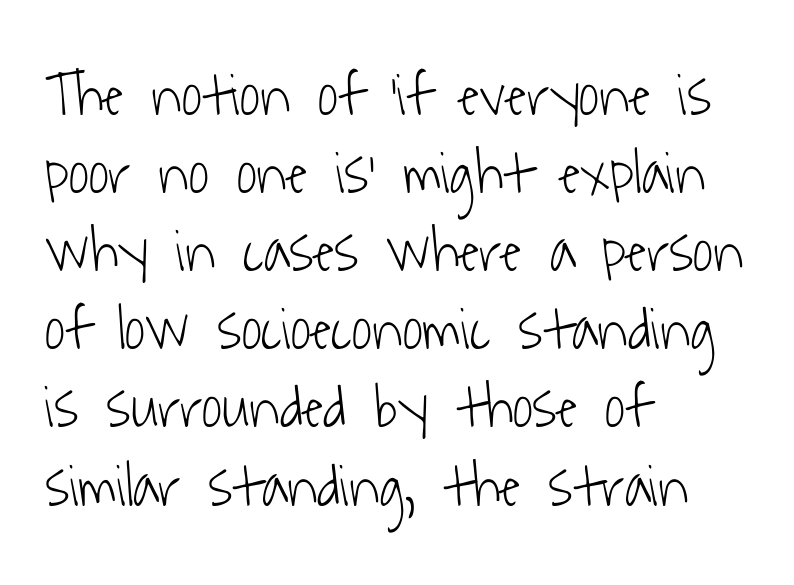
{"serif": "no", "bold": "no", "weight": "light", "width": "condensed", "stroke_contrast": "low", "x_height": "medium", "monospaced": "no", "underline": "no", "align": "left", "line_spacing": "normal", "line_spacing_ratio": 1.26, "letter_spacing": "normal", "letter_spacing_em": 0.0, "glyph_px": 62}
